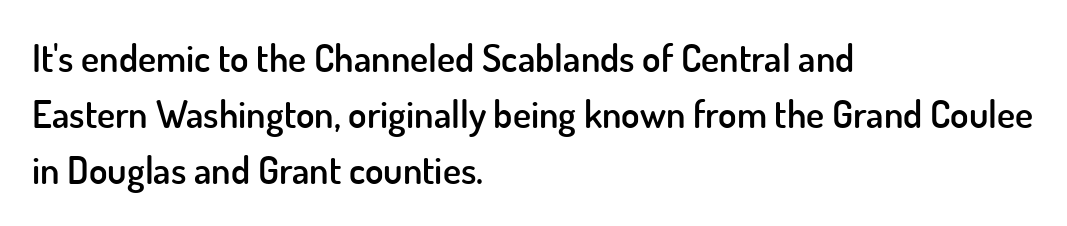
Q: Is the text bold? A: Semi-bold.
Q: Is the text italic (slanted)? A: No, it is upright.
Q: Is the typeface a serif or a sans-serif typeface? A: Sans-serif.
Q: Is the text underlined? A: No.
Q: How is the paragraph aligned? A: Left-aligned.
Q: Is the spacing between letters normal or unusually wide? A: Normal.
Q: Is the spacing between lines tight, normal or loose? A: Normal.
Q: Width (condensed, normal, or wide)? A: Normal.
Q: Stroke contrast? A: Low.
Q: x-height? A: Small.
Q: Monospaced? A: No.
